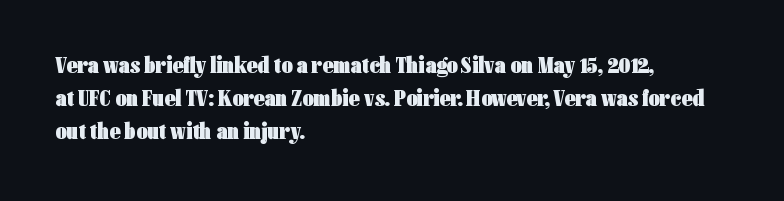
{"italic": "no", "bold": "yes", "underline": "no", "align": "left", "line_spacing": "normal", "line_spacing_ratio": 1.38, "letter_spacing": "normal", "letter_spacing_em": 0.0, "glyph_px": 24}
